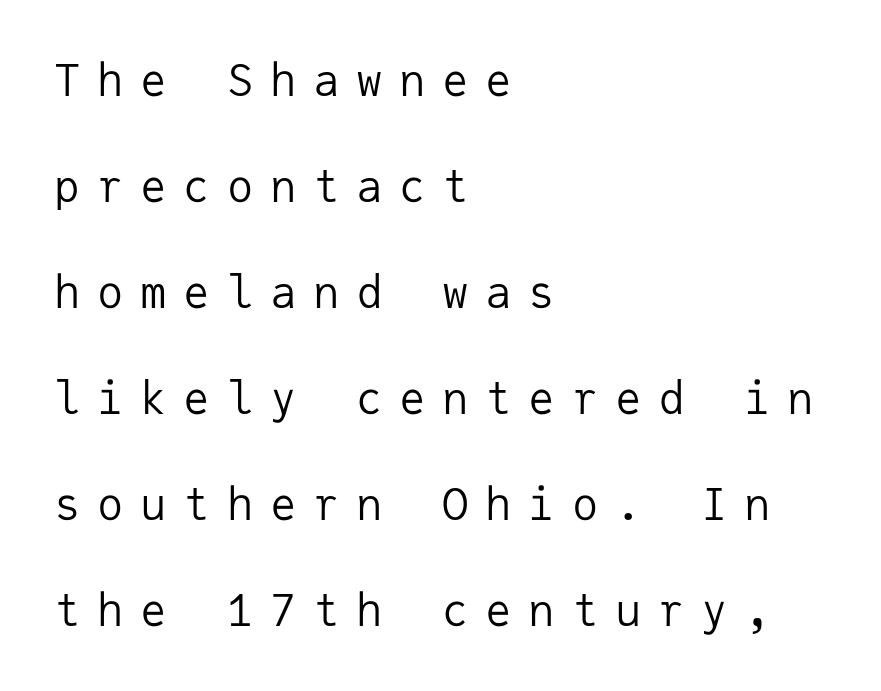
The image shows 44 px regular-weight sans-serif type, upright, monospaced; set left-aligned, loose line spacing (2.41x), unusually wide letter spacing (+0.38 em), not underlined; low stroke contrast and a medium x-height.
